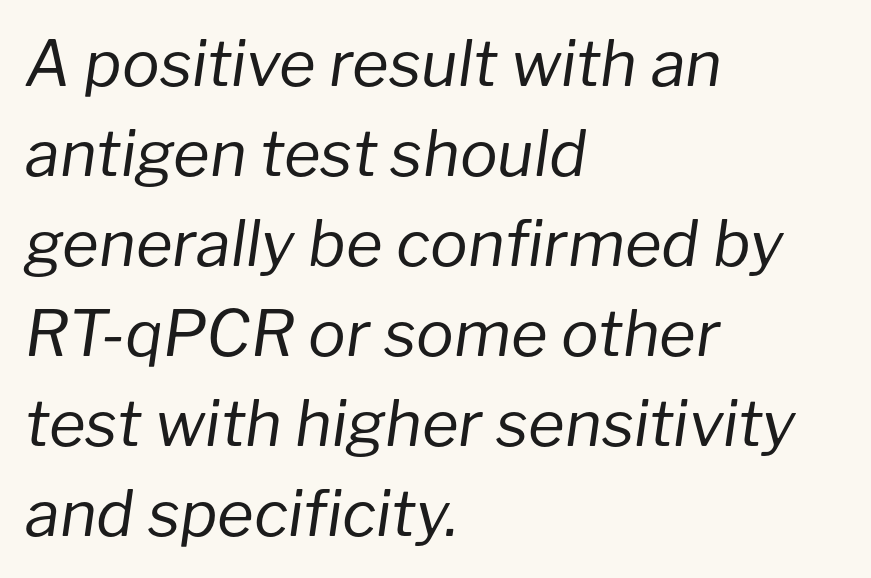
Q: Is the text bold? A: No.
Q: Is the text italic (slanted)? A: Yes, it leans right by about 8 degrees.
Q: Is the text underlined? A: No.
Q: How is the paragraph aligned? A: Left-aligned.
Q: Is the spacing between letters normal or unusually wide? A: Normal.
Q: Is the spacing between lines tight, normal or loose? A: Normal.
Q: Width (condensed, normal, or wide)? A: Normal.
Q: Stroke contrast? A: Low.
Q: x-height? A: Medium.
Q: Monospaced? A: No.
